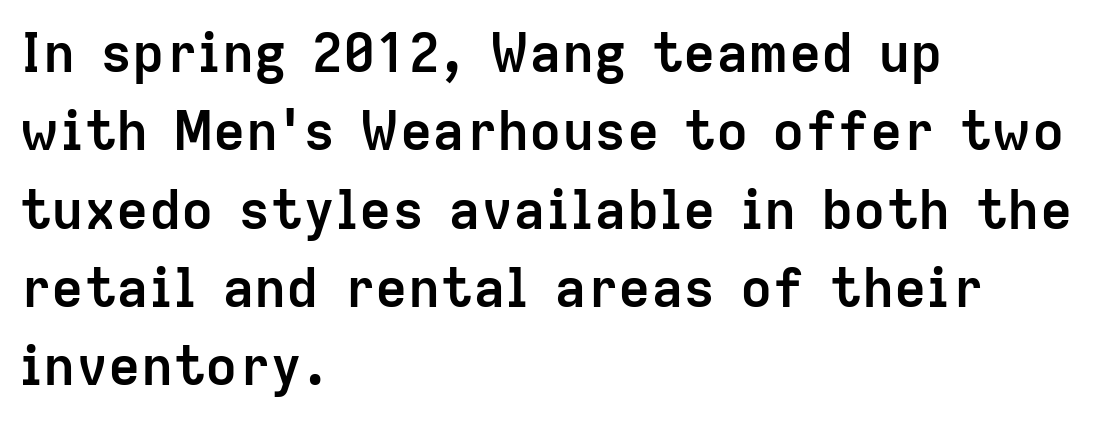
As a designer I'd log this as weight 700, bold. Do the characters align in a grid? No, the font is proportional. Check the space under the baseline: it is left empty. How are the letters spaced? Ordinarily, with no added tracking. Does the lettering tilt? It doesn't — this is upright. Type style note: lacks serifs.
